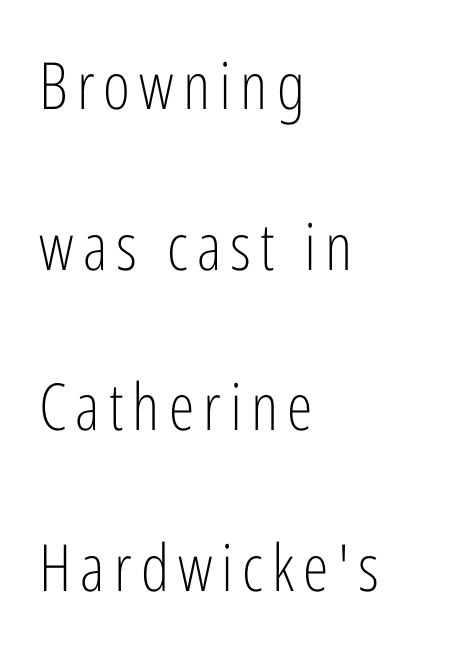
{"serif": "no", "italic": "no", "bold": "no", "weight": "light", "width": "condensed", "stroke_contrast": "low", "x_height": "medium", "monospaced": "no", "underline": "no", "align": "left", "line_spacing": "loose", "line_spacing_ratio": 2.47, "glyph_px": 65}
